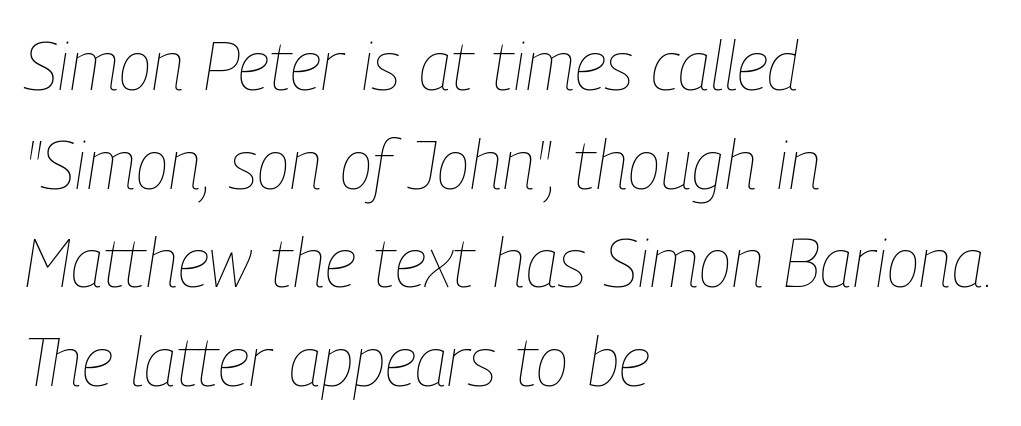
The image shows 68 px thin, condensed type, italic (leaning right); set left-aligned, normal line spacing (1.45x), normal letter spacing, not underlined; low stroke contrast and a medium x-height.
